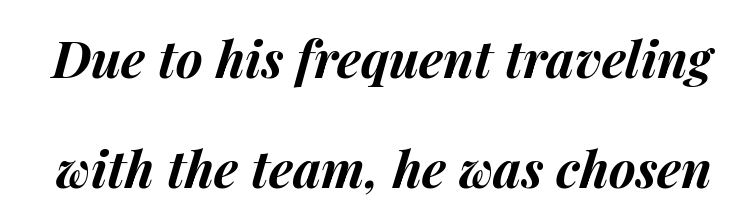
Q: Is the text bold? A: Yes.
Q: Is the text italic (slanted)? A: Yes, it leans right by about 14 degrees.
Q: Is the text underlined? A: No.
Q: Is the spacing between letters normal or unusually wide? A: Normal.
Q: Is the spacing between lines tight, normal or loose? A: Loose.
Q: Width (condensed, normal, or wide)? A: Normal.
Q: Stroke contrast? A: Medium.
Q: x-height? A: Medium.
Q: Monospaced? A: No.
